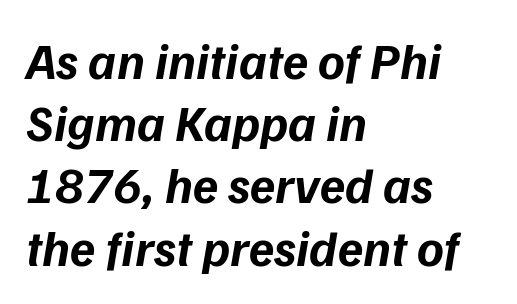
No extra tracking has been applied to these lines. Quick note: italic. Does the copy run flush right? No — it runs flush left. Character widths vary here, with narrow letters taking less room than wide ones. Each glyph is drawn with heavy, bold strokes. Anything drawn beneath the words? Only blank space.
